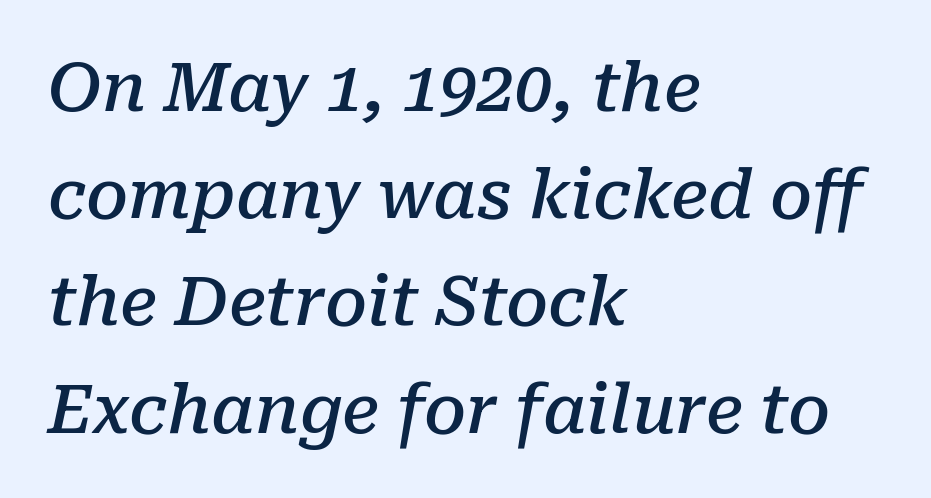
{"serif": "yes", "italic": "yes", "lean": "right", "slant_degrees": 10, "bold": "semi", "weight": "semibold", "width": "normal", "stroke_contrast": "low", "x_height": "medium", "monospaced": "no", "underline": "no", "align": "left", "line_spacing": "normal", "line_spacing_ratio": 1.6, "letter_spacing": "normal", "letter_spacing_em": 0.0, "glyph_px": 67}
